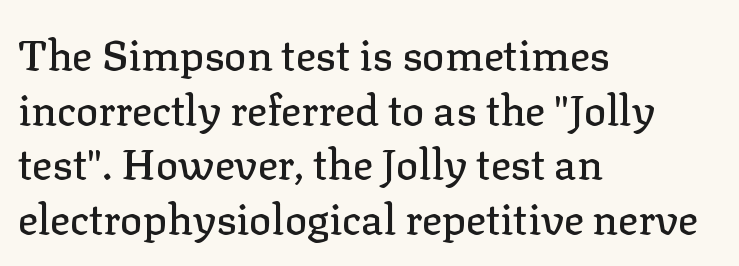
The image shows 42 px serif type, upright; set left-aligned, normal line spacing (1.3x), normal letter spacing, not underlined; low stroke contrast and a medium x-height.
